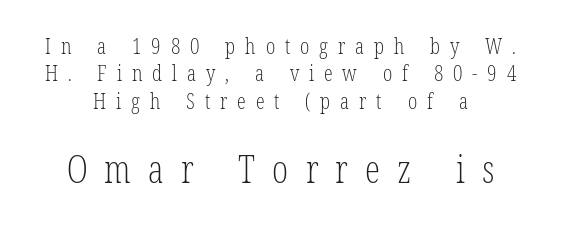
{"serif": "yes", "italic": "no", "bold": "no", "weight": "light", "width": "condensed", "stroke_contrast": "low", "x_height": "medium", "monospaced": "no", "underline": "no", "line_spacing_ratio": 1.24, "letter_spacing": "wide", "letter_spacing_em": 0.45, "larger_block": "second", "size_ratio": 1.73, "glyph_px": 38}
